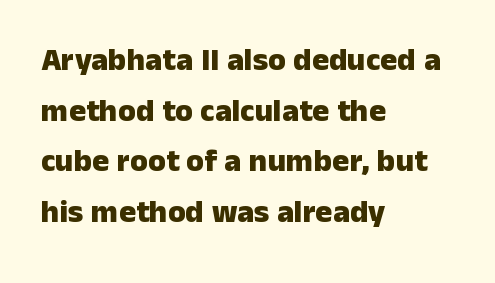
The image shows 32 px heavy sans-serif type, upright; set left-aligned, normal line spacing (1.58x), normal letter spacing, not underlined; low stroke contrast and a medium x-height.
